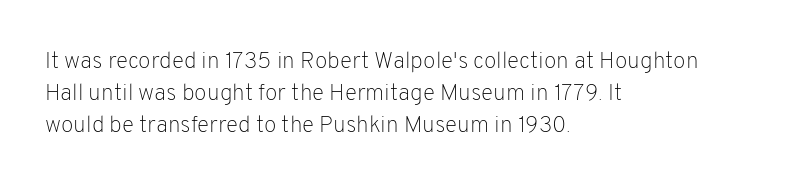
{"italic": "no", "bold": "no", "underline": "no", "align": "left", "line_spacing": "normal", "line_spacing_ratio": 1.4, "letter_spacing": "normal", "letter_spacing_em": 0.0, "glyph_px": 23}
